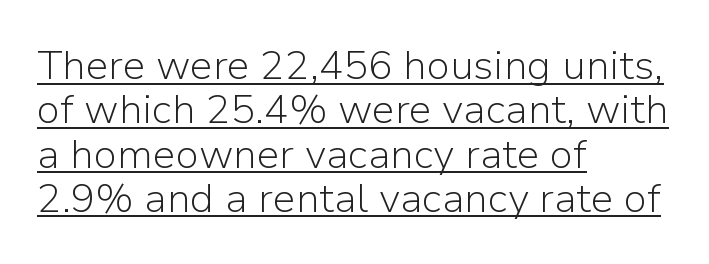
Q: Is the text bold? A: No.
Q: Is the text italic (slanted)? A: No, it is upright.
Q: Is the typeface a serif or a sans-serif typeface? A: Sans-serif.
Q: Is the text underlined? A: Yes.
Q: How is the paragraph aligned? A: Left-aligned.
Q: Is the spacing between letters normal or unusually wide? A: Normal.
Q: Is the spacing between lines tight, normal or loose? A: Tight.
Q: Width (condensed, normal, or wide)? A: Normal.
Q: Stroke contrast? A: Low.
Q: x-height? A: Medium.
Q: Monospaced? A: No.
